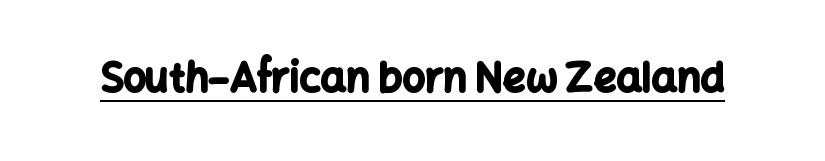
{"serif": "no", "italic": "no", "bold": "yes", "weight": "bold", "width": "normal", "stroke_contrast": "low", "x_height": "medium", "monospaced": "no", "underline": "yes", "letter_spacing": "normal", "letter_spacing_em": 0.0, "glyph_px": 40}
